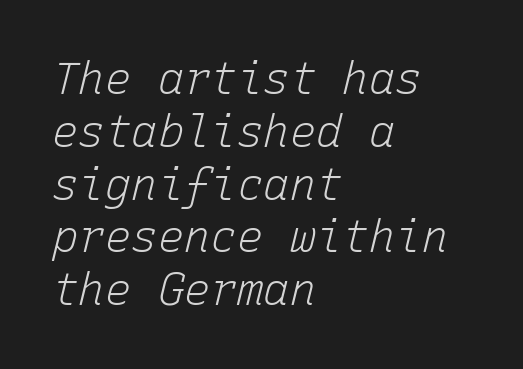
Every character here occupies the same horizontal width, giving the sample a typewriter-like rhythm. There is no visible air inserted between adjacent glyphs. Looking at the ascenders, they clearly lean. Compared with a centered layout, this one pins lines to the left instead.
